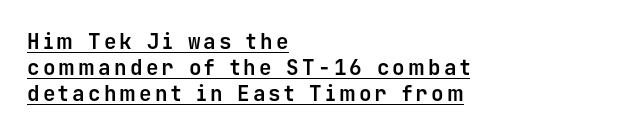
Thick stems and heavy bowls — unmistakably bold. Style check: upright. Decoration check: the copy is underlined. One glance says typical: line gaps are just what's usual. Casual observation: everything's shoved over to the left.
